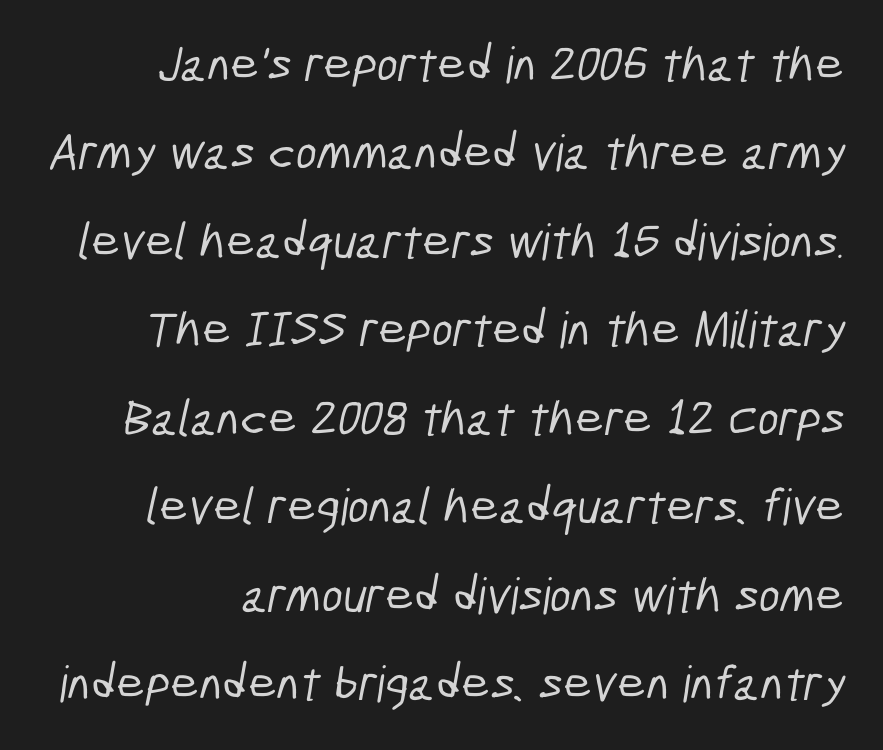
{"serif": "no", "width": "condensed", "stroke_contrast": "low", "x_height": "medium", "monospaced": "no", "underline": "no", "line_spacing_ratio": 1.77, "letter_spacing": "normal", "letter_spacing_em": 0.0, "glyph_px": 50}
